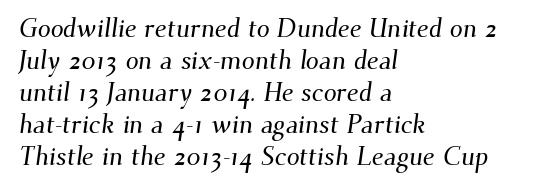
Q: Is the text underlined? A: No.
Q: How is the paragraph aligned? A: Left-aligned.
Q: Is the spacing between letters normal or unusually wide? A: Normal.
